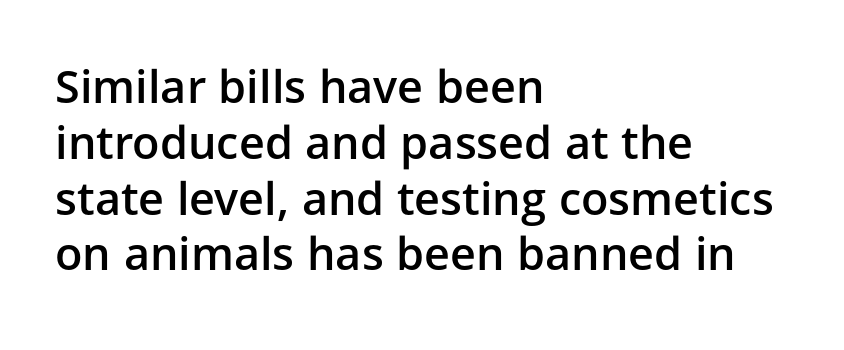
Typesetter's note: demi weight, one step under bold. The compositor pushed each line to the left boundary. The string is rendered with underlining switched off. What stands out about the letter spacing? Nothing — it is the standard amount. Is this a sans? Yes — the strokes have no serifs. The face used here is proportionally spaced, like ordinary book or web type.
